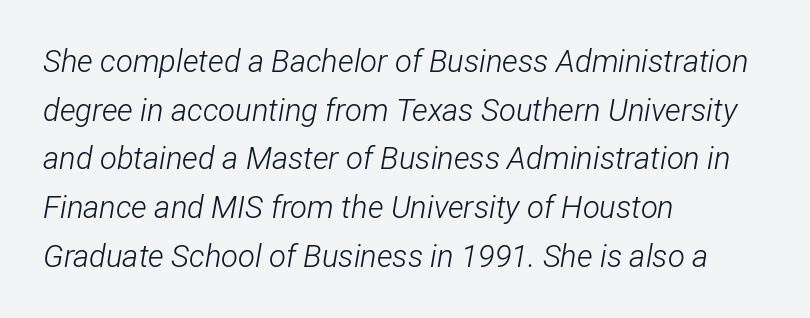
The image shows 31 px light, condensed type, italic (leaning right); set left-aligned, normal line spacing (1.57x), normal letter spacing, not underlined; low stroke contrast and a medium x-height.
